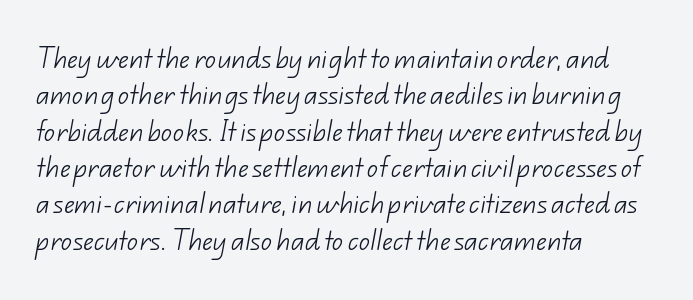
{"bold": "no", "underline": "no", "align": "left", "line_spacing": "normal", "line_spacing_ratio": 1.58, "letter_spacing": "normal", "letter_spacing_em": 0.0, "glyph_px": 23}
